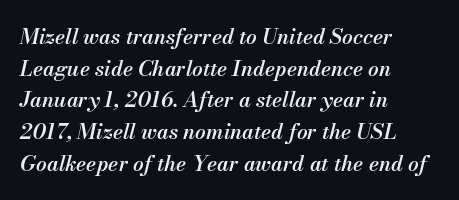
This block has exactly the height ordinary leading produces. Summary of weight: moderately heavy, a semibold. Standard letterfit; no display-style spreading of the glyphs. Does the copy run flush right? No — it runs flush left.
